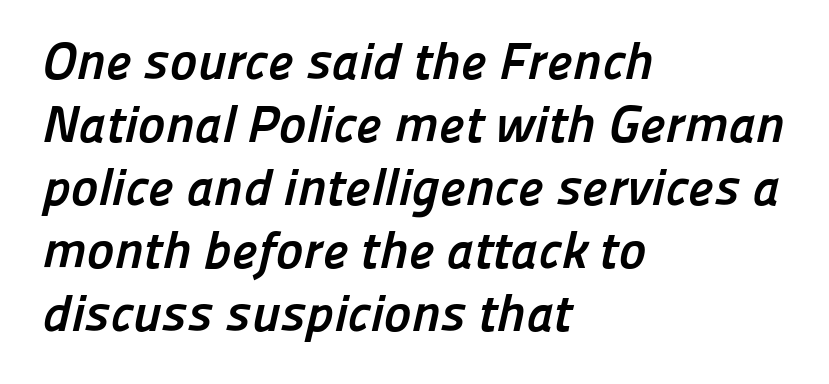
Q: Is the text bold? A: Yes.
Q: Is the typeface a serif or a sans-serif typeface? A: Sans-serif.
Q: Is the text underlined? A: No.
Q: How is the paragraph aligned? A: Left-aligned.
Q: Is the spacing between letters normal or unusually wide? A: Normal.
Q: Width (condensed, normal, or wide)? A: Normal.
Q: Stroke contrast? A: Low.
Q: x-height? A: Medium.
Q: Monospaced? A: No.
